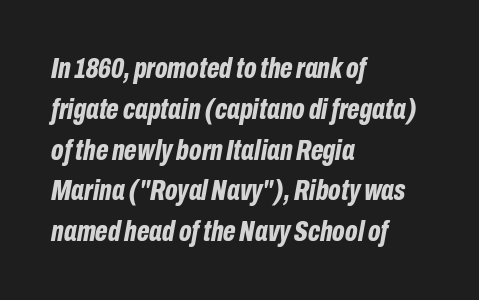
Bold? Absolutely — the strokes are thick and heavy. The baseline area is clear. Short and long lines alike share a common starting point at left. There's an unmistakable incline to the writing here.
